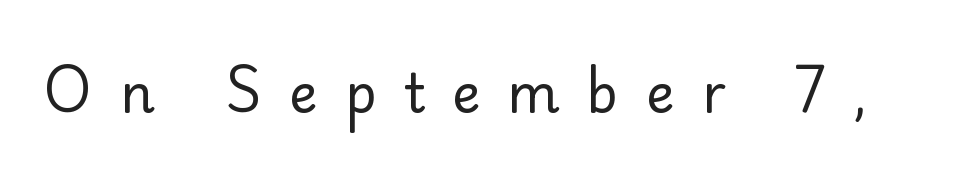
Q: Is the text bold? A: No.
Q: Is the text italic (slanted)? A: No, it is upright.
Q: Is the typeface a serif or a sans-serif typeface? A: Serif.
Q: Is the text underlined? A: No.
Q: Is the spacing between letters normal or unusually wide? A: Unusually wide.
Q: Width (condensed, normal, or wide)? A: Normal.
Q: Stroke contrast? A: Low.
Q: x-height? A: Small.
Q: Monospaced? A: No.
